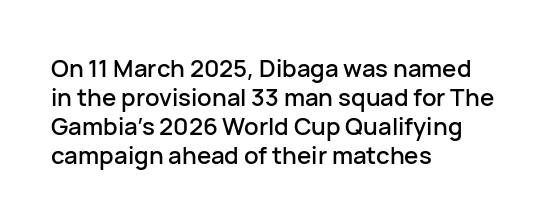
Q: Is the text italic (slanted)? A: No, it is upright.
Q: Is the text underlined? A: No.
Q: How is the paragraph aligned? A: Left-aligned.
Q: Is the spacing between letters normal or unusually wide? A: Normal.
